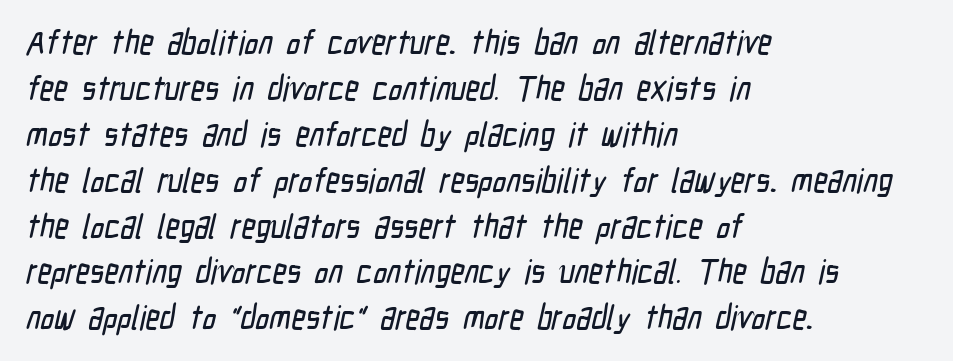
Varying glyph widths throughout — classic text-font behaviour. This sample keeps an unexceptional amount of space between lines. The space directly below the letters is spotless. Words appear dense and cohesive because spacing is normal. This sample uses a sans-serif face.
